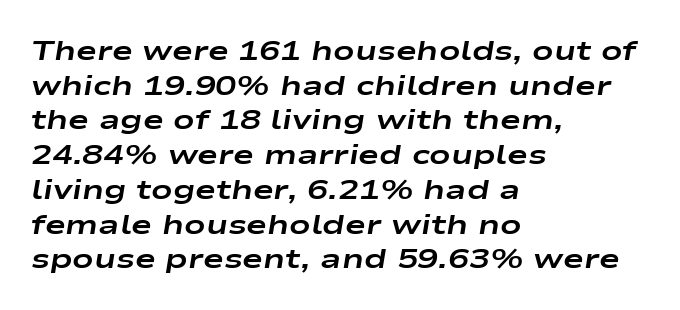
Clear beneath every line of the passage. Slanted lettering throughout. Look at the stroke-to-counter ratio: heavy, a bold. Do the characters align in a grid? No, the font is proportional. Left-aligned paragraph, ragged on the right. You could call the tracking neutral — neither tight nor loose.
